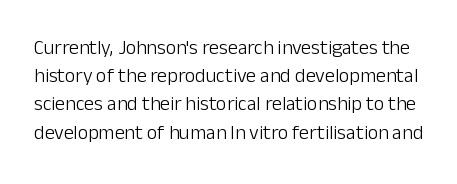
{"italic": "no", "bold": "no", "underline": "no", "line_spacing": "normal", "line_spacing_ratio": 1.41, "letter_spacing": "normal", "letter_spacing_em": 0.0, "glyph_px": 20}
